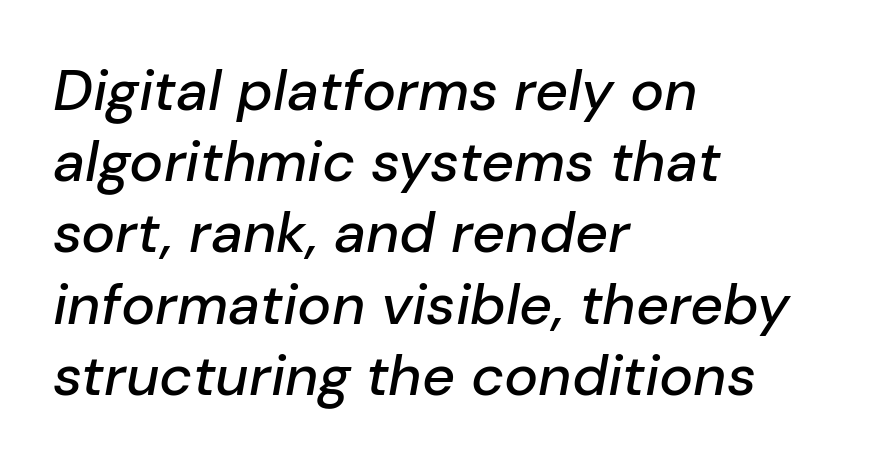
{"italic": "yes", "lean": "right", "slant_degrees": 10, "width": "normal", "stroke_contrast": "low", "x_height": "medium", "monospaced": "no", "underline": "no", "align": "left", "line_spacing": "normal", "line_spacing_ratio": 1.25, "letter_spacing": "normal", "letter_spacing_em": 0.0, "glyph_px": 57}
